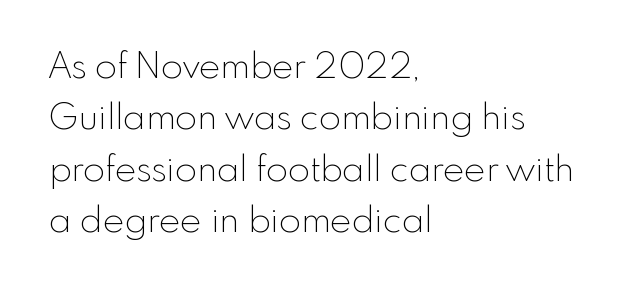
{"serif": "no", "italic": "no", "bold": "no", "weight": "thin", "width": "normal", "x_height": "small", "monospaced": "no", "underline": "no", "align": "left", "line_spacing": "normal", "line_spacing_ratio": 1.43, "letter_spacing": "normal", "letter_spacing_em": 0.0, "glyph_px": 36}
